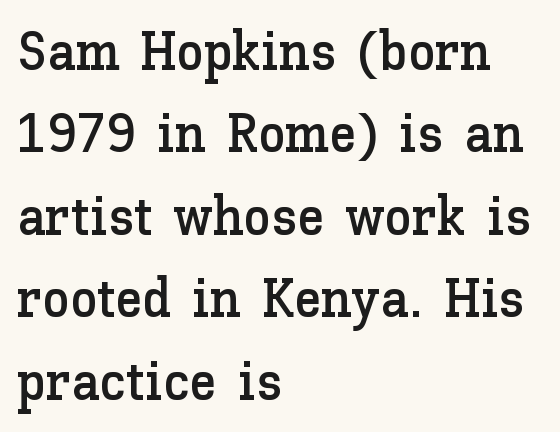
The image shows 55 px text type, upright; set left-aligned, normal line spacing (1.5x), normal letter spacing, not underlined; low stroke contrast and a medium x-height.
